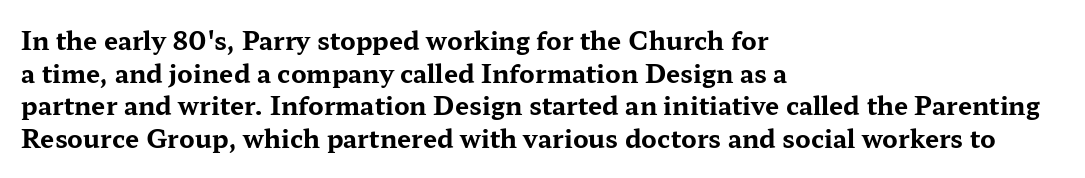
You could call the tracking neutral — neither tight nor loose. Ordinary non-slanted type is in use. Heavy, bold letterforms. Does the copy run flush right? No — it runs flush left. Regular leading.
